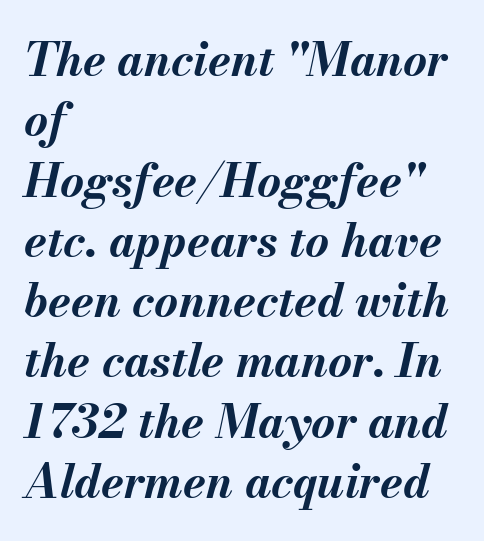
A typesetter would call this zero additional tracking. Notice how descenders clear the ascenders below comfortably — that's standard leading. Posture: slanted. Compared with an ordinary text face, these strokes are far heavier — a full bold. Casual observation: everything's shoved over to the left.
